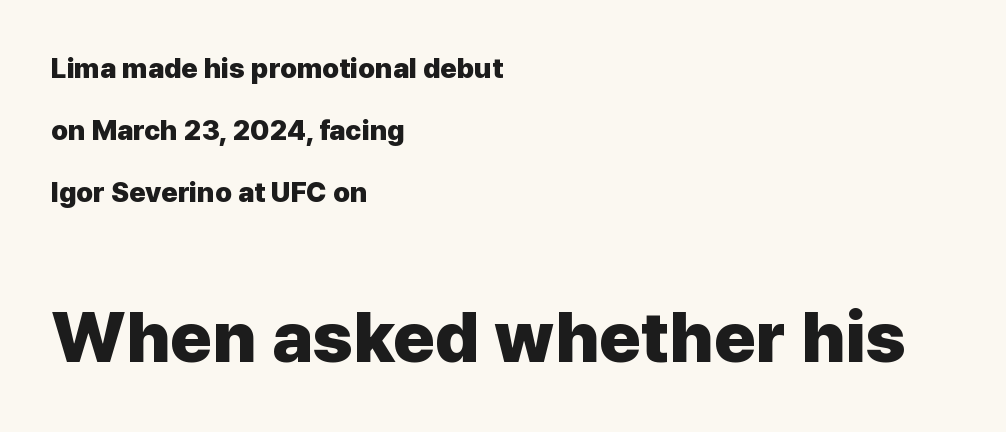
The image shows 71 px heavy sans-serif type, upright; set left-aligned, loose line spacing (2.22x), normal letter spacing, not underlined; the second (bottom) block is 2.54x larger; low stroke contrast and a medium x-height.
